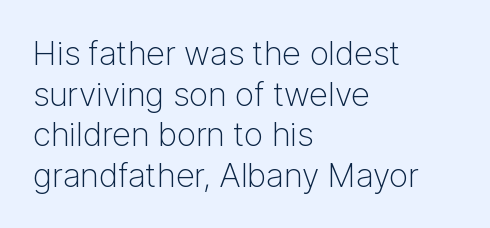
{"serif": "no", "italic": "no", "bold": "no", "weight": "light", "width": "normal", "stroke_contrast": "low", "x_height": "medium", "monospaced": "no", "underline": "no", "align": "left", "line_spacing_ratio": 1.23, "letter_spacing": "normal", "letter_spacing_em": 0.0, "glyph_px": 33}
